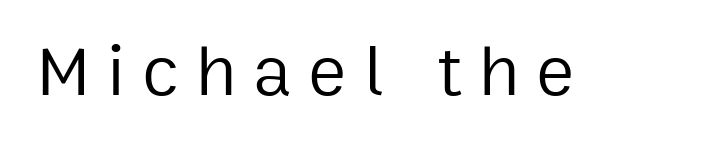
{"serif": "no", "italic": "no", "bold": "no", "weight": "regular", "width": "normal", "stroke_contrast": "low", "x_height": "medium", "monospaced": "no", "underline": "no", "letter_spacing": "wide", "letter_spacing_em": 0.24, "glyph_px": 72}
